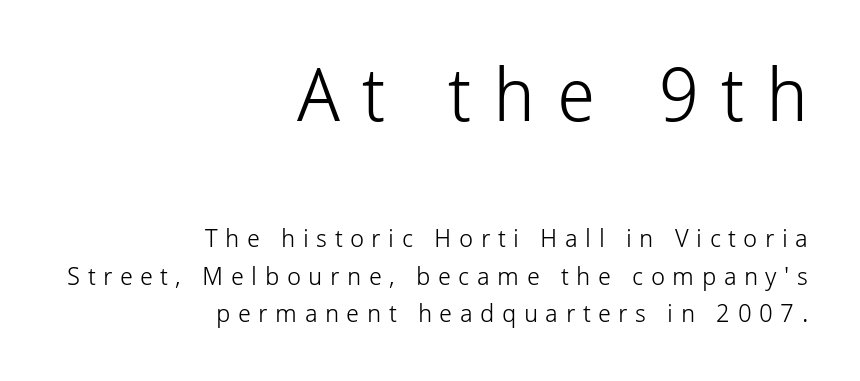
Horizontal bands of white between lines are of average thickness. Tracking value appears strongly positive — letters spread wide. Proportional: the letters do not fall into vertical columns. Letters rest on an invisible, unmarked baseline.
